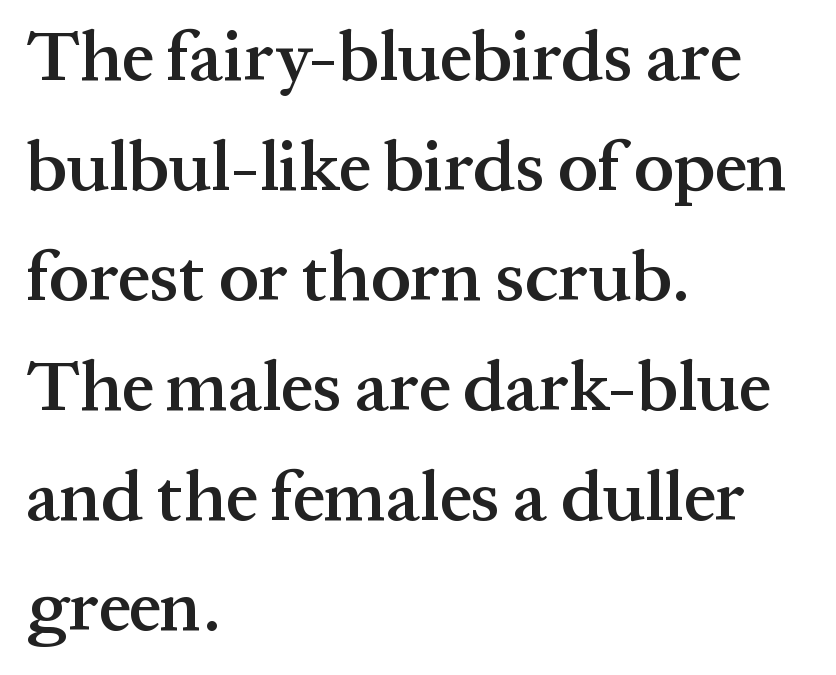
On the weight axis this lands at semibold, roughly 600. Notice how descenders clear the ascenders below comfortably — that's standard leading. Underline: absent. Designer's note — italics off, roman on.
